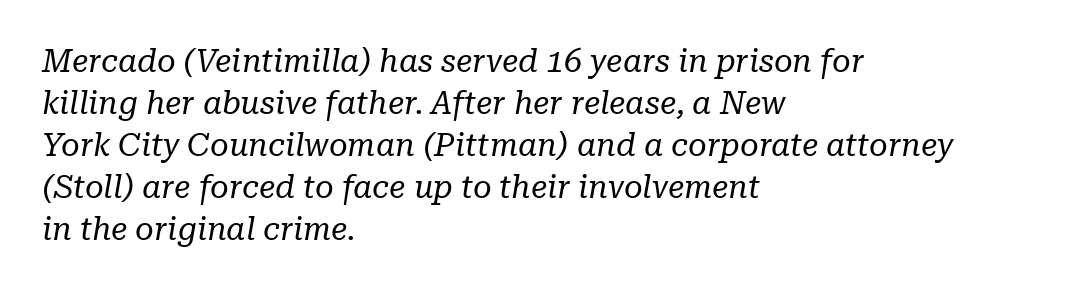
Regarding serifs, this sample has them. No chunkiness to these letters — they're not bold. Line spacing here is normal. Inter-character spacing is left at the font's built-in metrics.
